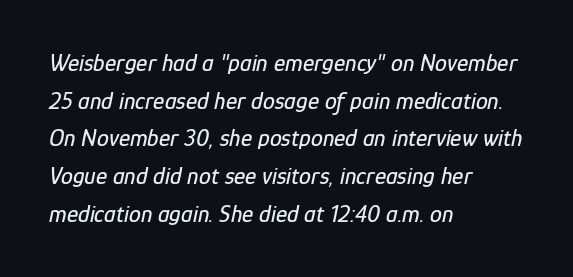
Beneath every word, the page is bare. A typesetter would call this leading conventional body-copy spacing. Glyph-to-glyph distance matches everyday printed text. The letters are slanted; this is an italic face.
